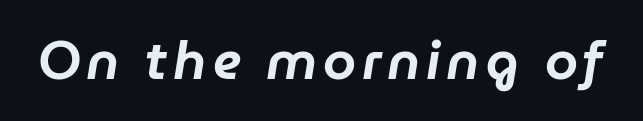
Q: Is the text italic (slanted)? A: Yes, it leans right by about 9 degrees.
Q: Is the text underlined? A: No.
Q: Width (condensed, normal, or wide)? A: Normal.
Q: Stroke contrast? A: Low.
Q: x-height? A: Medium.
Q: Monospaced? A: No.
